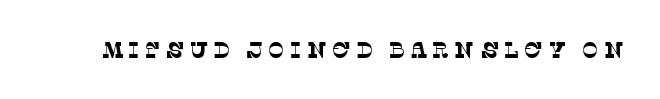
The face looks like a standard text weight, possibly lighter. The horizontal fit of the characters is loose and conspicuously gappy. The gap between lines stays unmarked.
